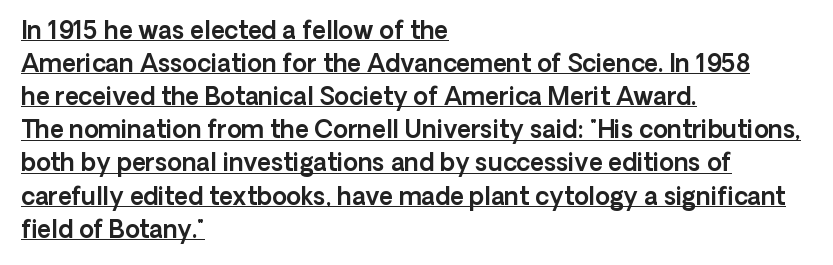
{"italic": "no", "underline": "yes", "align": "left", "line_spacing": "normal", "line_spacing_ratio": 1.38, "letter_spacing": "normal", "letter_spacing_em": 0.0, "glyph_px": 24}
